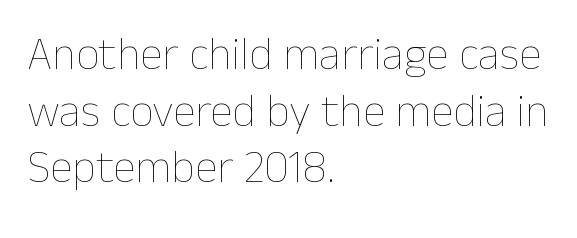
{"italic": "no", "bold": "no", "weight": "thin", "width": "normal", "stroke_contrast": "low", "x_height": "medium", "monospaced": "no", "underline": "no", "align": "left", "line_spacing_ratio": 1.23, "letter_spacing": "normal", "letter_spacing_em": 0.0, "glyph_px": 46}
